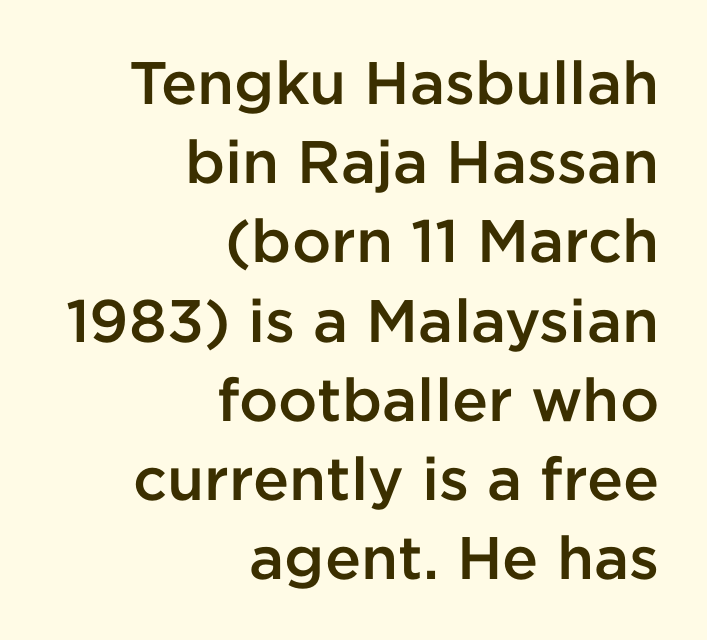
{"serif": "no", "italic": "no", "bold": "semi", "weight": "semibold", "width": "normal", "stroke_contrast": "low", "x_height": "medium", "monospaced": "no", "underline": "no", "align": "right", "line_spacing": "normal", "line_spacing_ratio": 1.32, "letter_spacing": "normal", "letter_spacing_em": 0.0, "glyph_px": 60}
